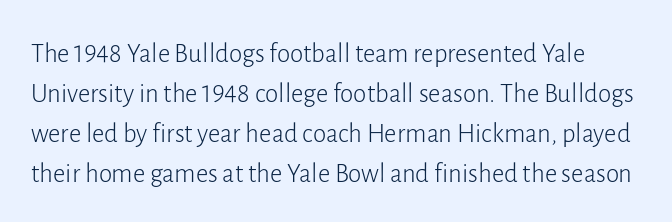
Q: Is the text bold? A: No.
Q: Is the text italic (slanted)? A: No, it is upright.
Q: Is the text underlined? A: No.
Q: Is the spacing between letters normal or unusually wide? A: Normal.
Q: Is the spacing between lines tight, normal or loose? A: Normal.
